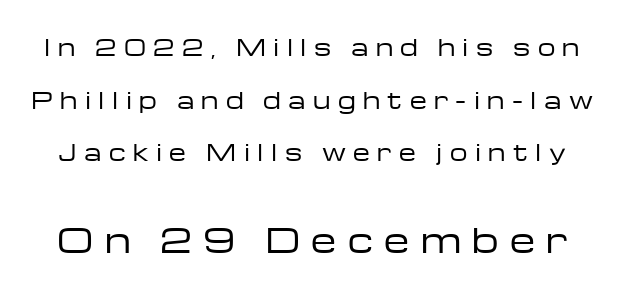
These lines are rendered in a variable-pitch font. Designer's note — italics off, roman on. Look at the bottom of the vertical strokes: they stop flat, with no serifs. Caption: upper text group reduced, lower text group enlarged. There is plenty of visible air inserted between adjacent glyphs.
